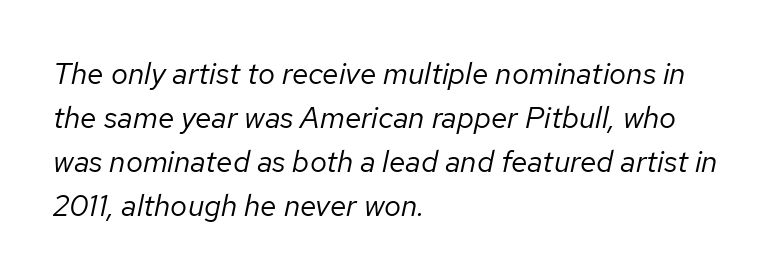
Q: Is the text bold? A: No.
Q: Is the text italic (slanted)? A: Yes, it leans right by about 12 degrees.
Q: Is the text underlined? A: No.
Q: How is the paragraph aligned? A: Left-aligned.
Q: Is the spacing between letters normal or unusually wide? A: Normal.
Q: Is the spacing between lines tight, normal or loose? A: Normal.
Q: Width (condensed, normal, or wide)? A: Normal.
Q: Stroke contrast? A: Low.
Q: x-height? A: Medium.
Q: Monospaced? A: No.
